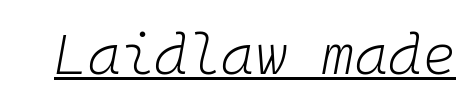
{"italic": "yes", "lean": "right", "slant_degrees": 10, "bold": "no", "weight": "light", "width": "normal", "stroke_contrast": "low", "x_height": "medium", "monospaced": "yes", "underline": "yes", "letter_spacing": "normal", "letter_spacing_em": 0.0, "glyph_px": 57}
